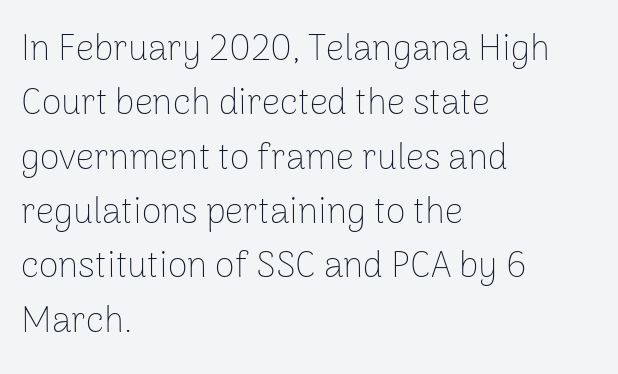
Every row of glyphs begins at an identical x-position on the left. The vertical gap from one line to the next is medium. The weight tops out at a normal text grade. A typesetter would call this proportional, since set widths differ per character. Every character sits straight up, as roman type does.
